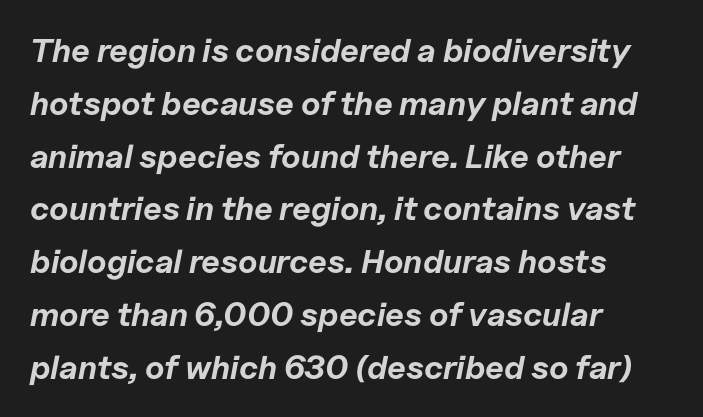
The image shows 33 px bold type, italic (leaning right); set left-aligned, normal line spacing (1.6x), normal letter spacing, not underlined; low stroke contrast and a medium x-height.
